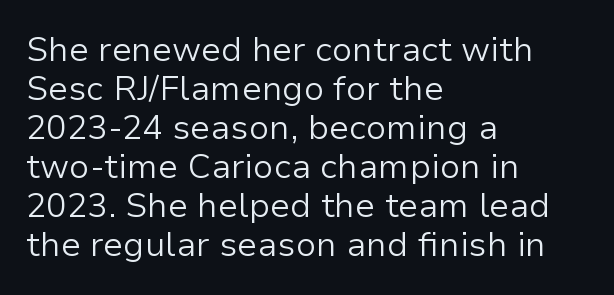
{"serif": "no", "italic": "no", "bold": "no", "weight": "light", "width": "normal", "stroke_contrast": "low", "x_height": "medium", "monospaced": "no", "underline": "no", "align": "left", "line_spacing": "tight", "line_spacing_ratio": 1.15, "letter_spacing": "normal", "letter_spacing_em": 0.0, "glyph_px": 34}
